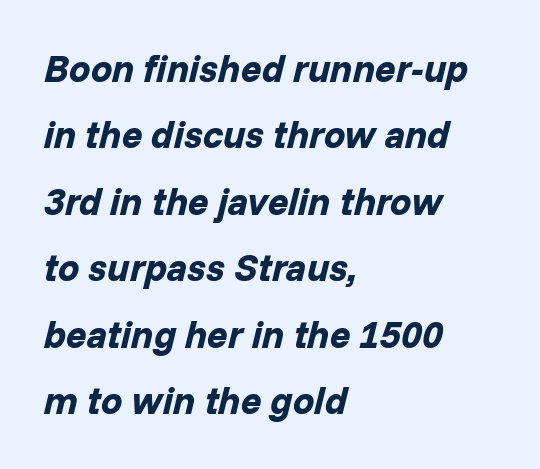
These lines are rendered in a variable-pitch font. The typesetting leans heavy: a genuine bold. How are the letters spaced? Ordinarily, with no added tracking. Horizontal alignment here is leftward, the default for most running prose. Rule under the text: the space is simply empty.
